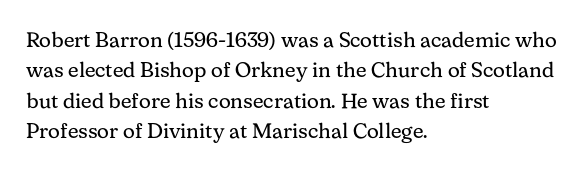
Q: Is the text bold? A: No.
Q: Is the text italic (slanted)? A: No, it is upright.
Q: Is the text underlined? A: No.
Q: How is the paragraph aligned? A: Left-aligned.
Q: Is the spacing between letters normal or unusually wide? A: Normal.
Q: Is the spacing between lines tight, normal or loose? A: Normal.
